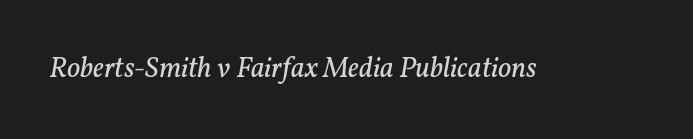
{"serif": "yes", "italic": "yes", "lean": "right", "slant_degrees": 11, "bold": "no", "weight": "regular", "width": "normal", "stroke_contrast": "low", "x_height": "medium", "monospaced": "no", "underline": "no", "letter_spacing": "normal", "letter_spacing_em": 0.0, "glyph_px": 29}
